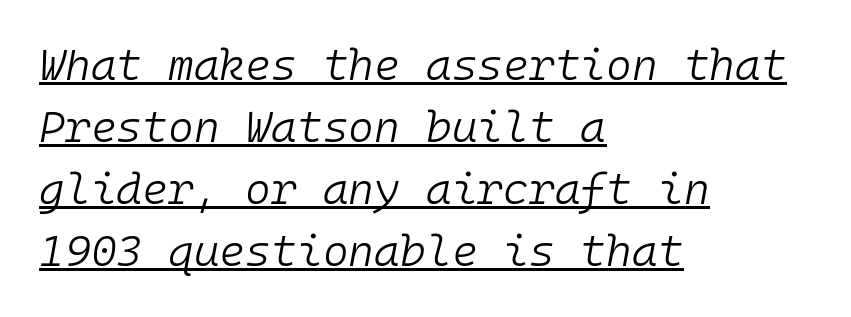
Q: Is the text bold? A: No.
Q: Is the text italic (slanted)? A: Yes, it leans right by about 10 degrees.
Q: Is the text underlined? A: Yes.
Q: How is the paragraph aligned? A: Left-aligned.
Q: Is the spacing between letters normal or unusually wide? A: Normal.
Q: Is the spacing between lines tight, normal or loose? A: Normal.
Q: Width (condensed, normal, or wide)? A: Normal.
Q: Stroke contrast? A: Low.
Q: x-height? A: Medium.
Q: Monospaced? A: Yes.
